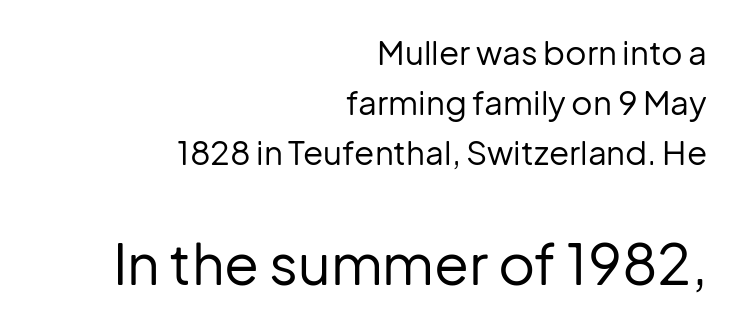
Does the bottom block carry the larger type? Yes, it does. Where is the straight margin? On the right. Each new line begins a customary step beneath the previous one. Clear beneath every line of the passage.
